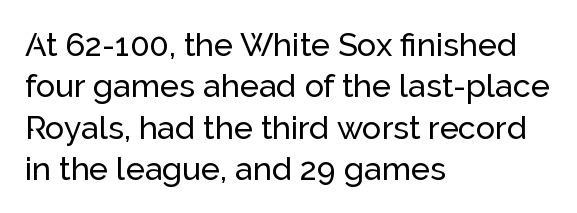
Q: Is the text italic (slanted)? A: No, it is upright.
Q: Is the typeface a serif or a sans-serif typeface? A: Sans-serif.
Q: Is the text underlined? A: No.
Q: How is the paragraph aligned? A: Left-aligned.
Q: Is the spacing between letters normal or unusually wide? A: Normal.
Q: Is the spacing between lines tight, normal or loose? A: Normal.
Q: Width (condensed, normal, or wide)? A: Normal.
Q: Stroke contrast? A: Low.
Q: x-height? A: Medium.
Q: Monospaced? A: No.
